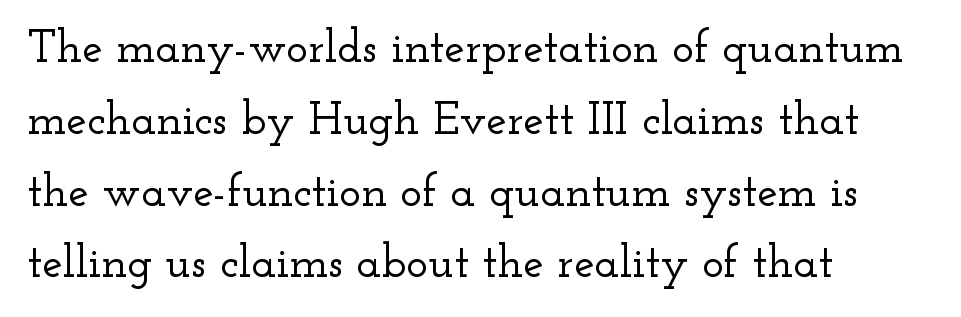
The image shows 46 px wide serif type, upright; set left-aligned, normal line spacing (1.56x), normal letter spacing, not underlined; low stroke contrast and a small x-height.
